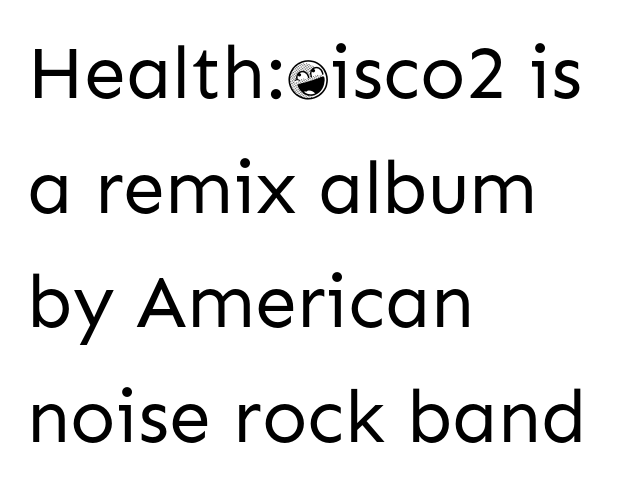
The image shows 75 px regular-weight sans-serif type, upright; set left-aligned, normal line spacing (1.53x), normal letter spacing, not underlined; low stroke contrast and a medium x-height.
